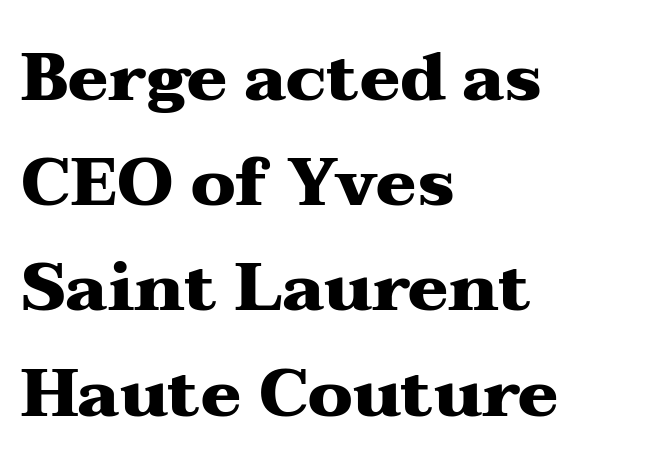
Q: Is the text bold? A: Yes.
Q: Is the text italic (slanted)? A: No, it is upright.
Q: Is the typeface a serif or a sans-serif typeface? A: Serif.
Q: Is the text underlined? A: No.
Q: How is the paragraph aligned? A: Left-aligned.
Q: Is the spacing between letters normal or unusually wide? A: Normal.
Q: Is the spacing between lines tight, normal or loose? A: Normal.
Q: Width (condensed, normal, or wide)? A: Wide.
Q: Stroke contrast? A: Medium.
Q: x-height? A: Medium.
Q: Monospaced? A: No.
